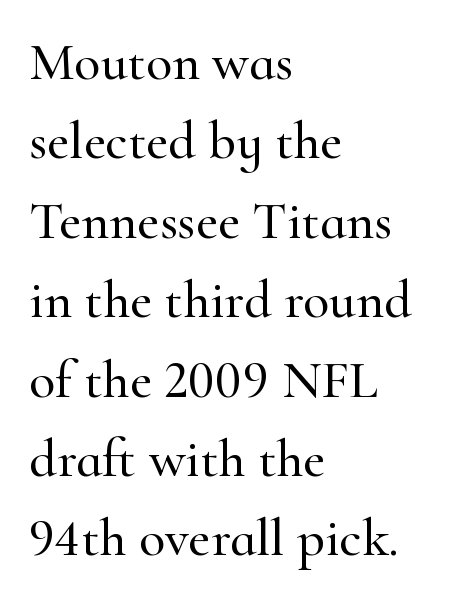
Teacher's note: observe the even left margin — that is flush-left alignment. These lines are rendered in a variable-pitch font. Typographically, this falls in the serif category. Successive baselines arrive at the customary interval. The passage shown has conventional tracking throughout.
